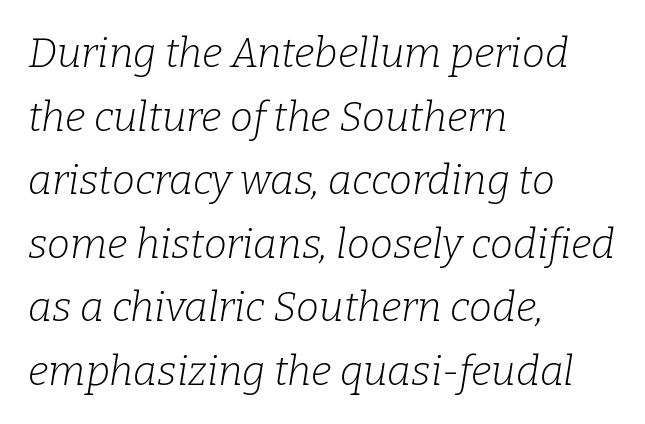
The space directly below the letters is spotless. Classification — serif. This rendering uses left alignment, leaving the right contour irregular. Tracking here is standard; glyphs follow each other at the usual distance.
